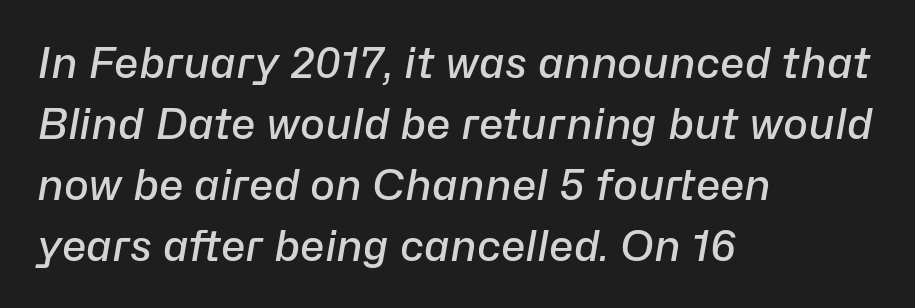
The image shows 42 px semibold type, italic (leaning right); set left-aligned, normal line spacing (1.45x), normal letter spacing, not underlined; low stroke contrast and a medium x-height.
